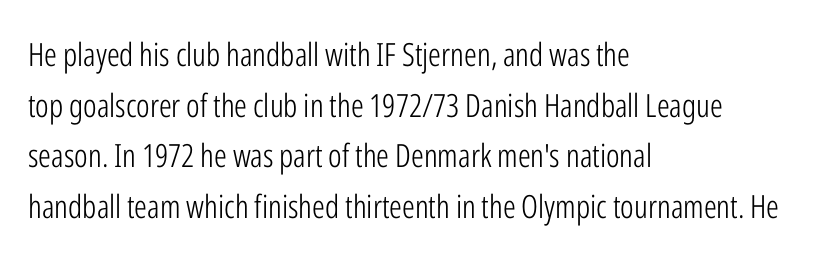
The image shows 32 px light, condensed sans-serif type, upright; set left-aligned, normal line spacing (1.58x), normal letter spacing, not underlined; low stroke contrast and a medium x-height.
